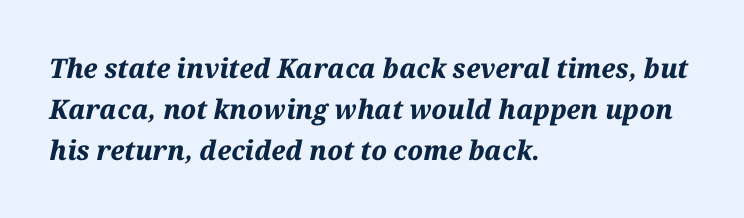
Nobody drew a line under any word here. Honestly, the letter spacing is just normal — you wouldn't notice it. It's the slanting kind of type. Emphasis by weight is at full strength: bold.
